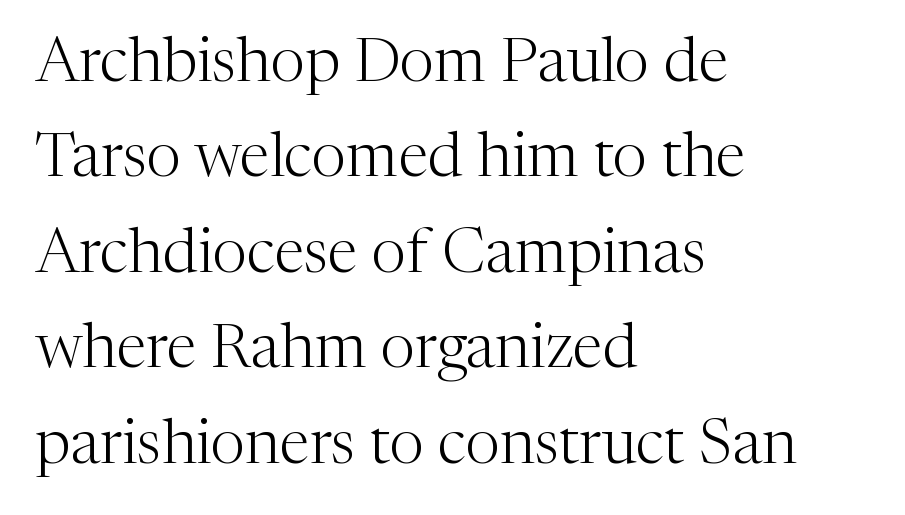
Q: Is the text bold? A: No.
Q: Is the text italic (slanted)? A: No, it is upright.
Q: Is the typeface a serif or a sans-serif typeface? A: Serif.
Q: Is the text underlined? A: No.
Q: How is the paragraph aligned? A: Left-aligned.
Q: Is the spacing between letters normal or unusually wide? A: Normal.
Q: Is the spacing between lines tight, normal or loose? A: Normal.
Q: Width (condensed, normal, or wide)? A: Normal.
Q: Stroke contrast? A: Medium.
Q: x-height? A: Medium.
Q: Monospaced? A: No.
